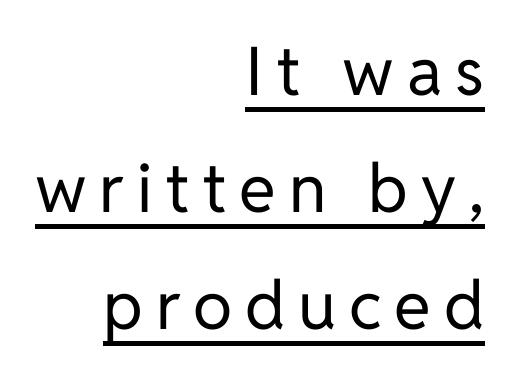
{"serif": "no", "italic": "no", "bold": "no", "weight": "regular", "width": "normal", "stroke_contrast": "low", "x_height": "medium", "monospaced": "no", "underline": "yes", "align": "right", "line_spacing_ratio": 1.75, "glyph_px": 67}
